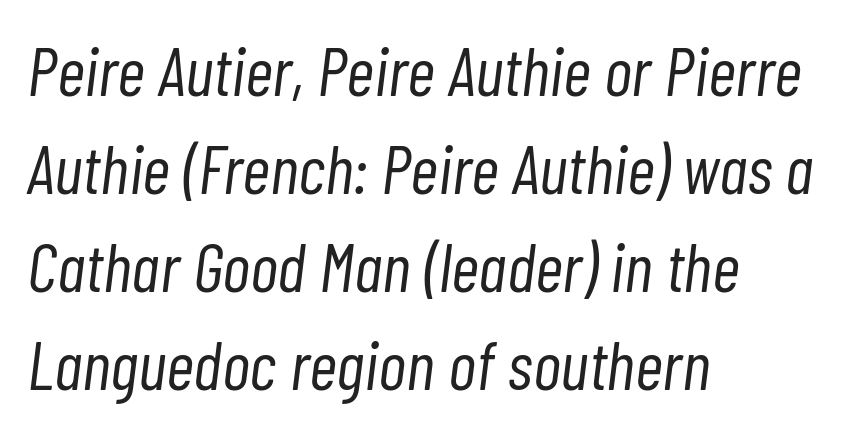
Q: Is the text bold? A: No.
Q: Is the text italic (slanted)? A: Yes, it leans right by about 7 degrees.
Q: Is the text underlined? A: No.
Q: How is the paragraph aligned? A: Left-aligned.
Q: Is the spacing between letters normal or unusually wide? A: Normal.
Q: Is the spacing between lines tight, normal or loose? A: Normal.
Q: Width (condensed, normal, or wide)? A: Condensed.
Q: Stroke contrast? A: Low.
Q: x-height? A: Medium.
Q: Monospaced? A: No.
